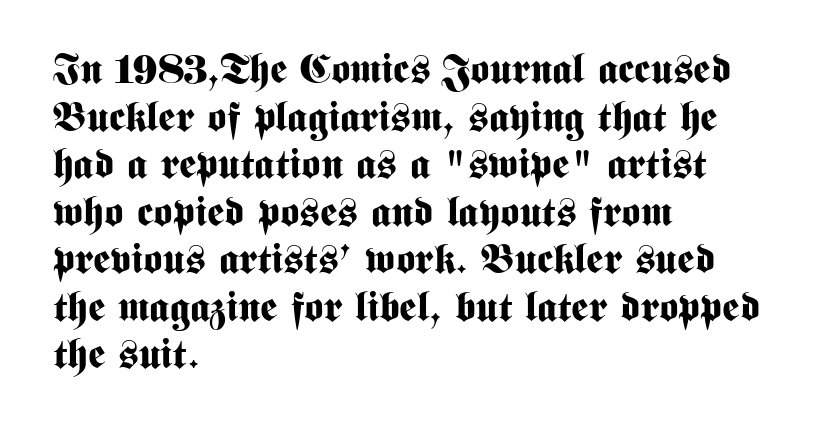
{"serif": "no", "italic": "no", "bold": "yes", "weight": "bold", "width": "condensed", "stroke_contrast": "medium", "x_height": "medium", "monospaced": "no", "underline": "no", "align": "left", "line_spacing_ratio": 1.16, "letter_spacing": "normal", "letter_spacing_em": 0.0, "glyph_px": 41}
